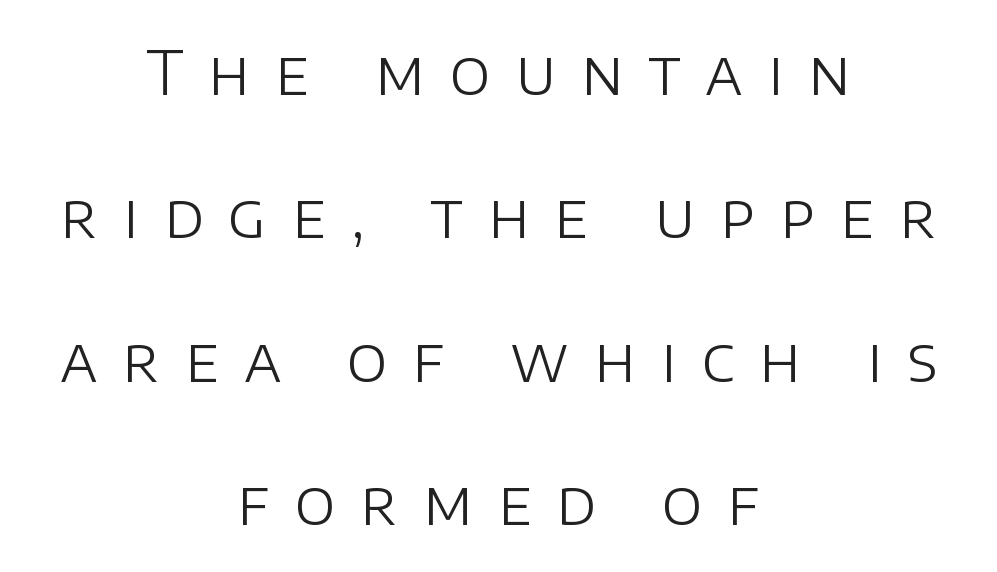
{"serif": "no", "italic": "no", "bold": "no", "weight": "light", "width": "normal", "stroke_contrast": "low", "x_height": "large", "monospaced": "no", "underline": "no", "align": "center", "line_spacing": "loose", "line_spacing_ratio": 2.35, "letter_spacing": "wide", "letter_spacing_em": 0.41, "glyph_px": 61}
